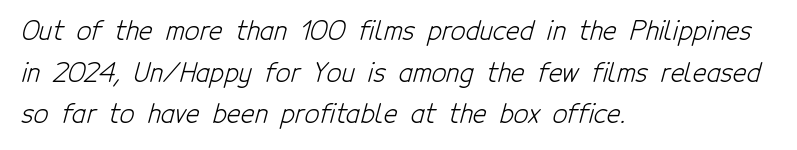
Type without underlining. Casual observation: everything's shoved over to the left. On a weight scale, this lands at 450 or below. These lines sit exactly where default settings would place them. The horizontal fit of the characters is conventional and even.
